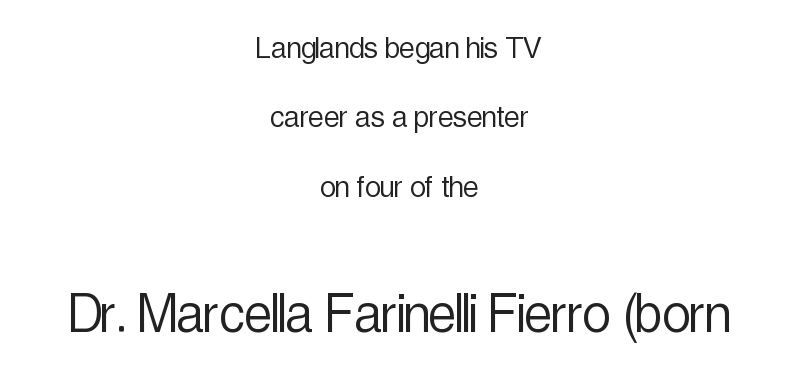
The image shows 62 px light, condensed sans-serif type, upright; set centered, loose line spacing (1.98x), normal letter spacing, not underlined; the second (bottom) block is 1.77x larger; a medium x-height.
